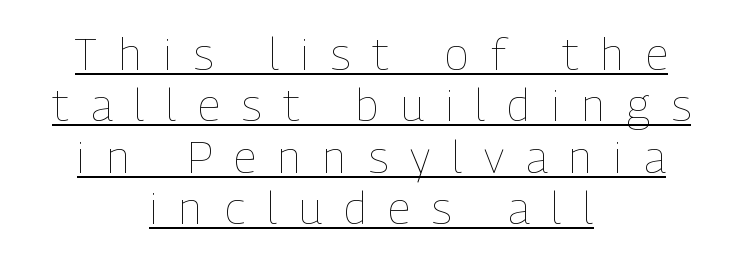
Q: Is the text bold? A: No.
Q: Is the text italic (slanted)? A: No, it is upright.
Q: Is the text underlined? A: Yes.
Q: How is the paragraph aligned? A: Centered.
Q: Is the spacing between letters normal or unusually wide? A: Unusually wide.
Q: Is the spacing between lines tight, normal or loose? A: Tight.
Q: Width (condensed, normal, or wide)? A: Condensed.
Q: Stroke contrast? A: Low.
Q: x-height? A: Medium.
Q: Monospaced? A: No.
